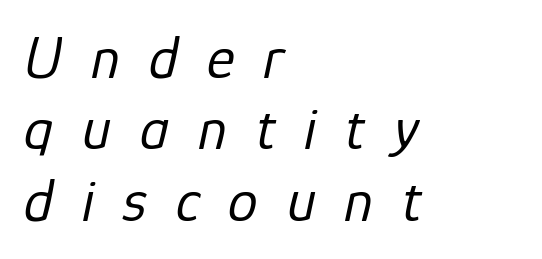
Q: Is the text bold? A: No.
Q: Is the text italic (slanted)? A: Yes, it leans right by about 12 degrees.
Q: Is the text underlined? A: No.
Q: How is the paragraph aligned? A: Left-aligned.
Q: Is the spacing between letters normal or unusually wide? A: Unusually wide.
Q: Width (condensed, normal, or wide)? A: Normal.
Q: Stroke contrast? A: Low.
Q: x-height? A: Medium.
Q: Monospaced? A: No.
